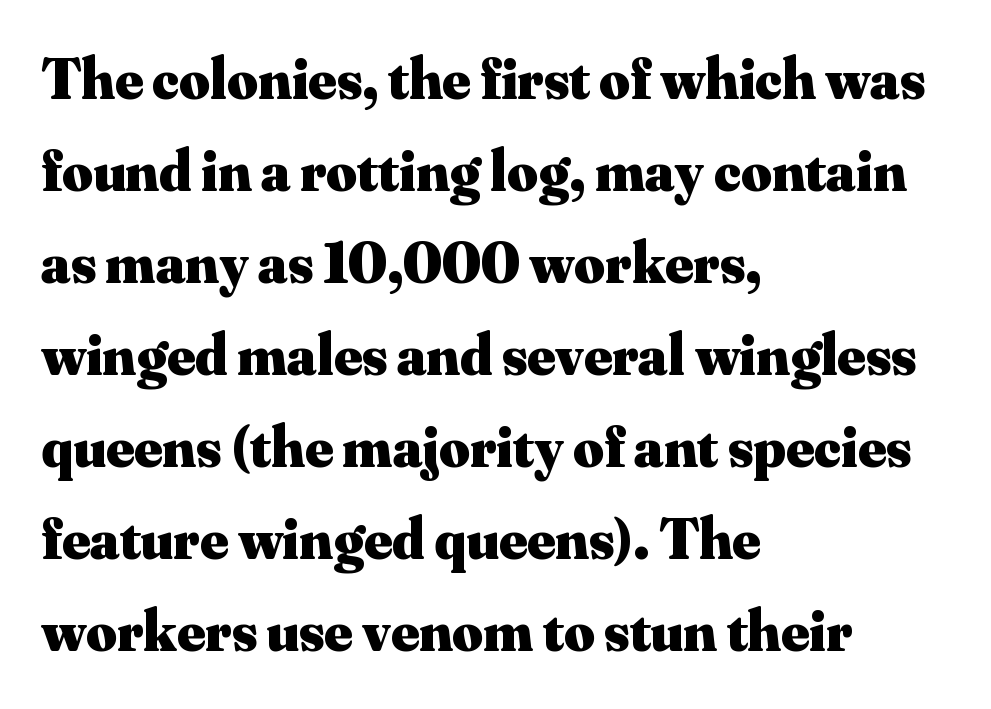
{"serif": "yes", "italic": "no", "bold": "yes", "weight": "heavy", "width": "normal", "stroke_contrast": "medium", "x_height": "small", "monospaced": "no", "underline": "no", "align": "left", "line_spacing": "normal", "line_spacing_ratio": 1.56, "letter_spacing": "normal", "letter_spacing_em": 0.0, "glyph_px": 59}
